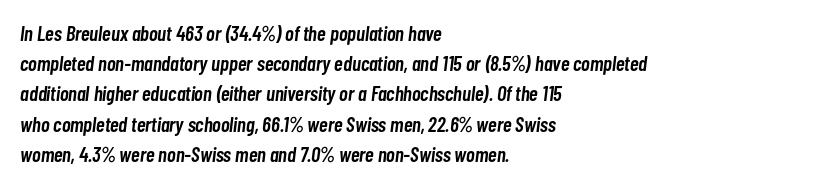
{"italic": "yes", "lean": "right", "slant_degrees": 7, "bold": "semi", "underline": "no", "align": "left", "line_spacing": "normal", "line_spacing_ratio": 1.44, "letter_spacing": "normal", "letter_spacing_em": 0.0, "glyph_px": 21}
